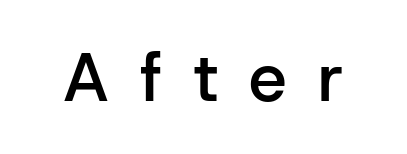
Q: Is the text bold? A: Semi-bold.
Q: Is the text italic (slanted)? A: No, it is upright.
Q: Is the typeface a serif or a sans-serif typeface? A: Sans-serif.
Q: Is the text underlined? A: No.
Q: Is the spacing between letters normal or unusually wide? A: Unusually wide.
Q: Width (condensed, normal, or wide)? A: Normal.
Q: Stroke contrast? A: Low.
Q: x-height? A: Medium.
Q: Monospaced? A: No.
